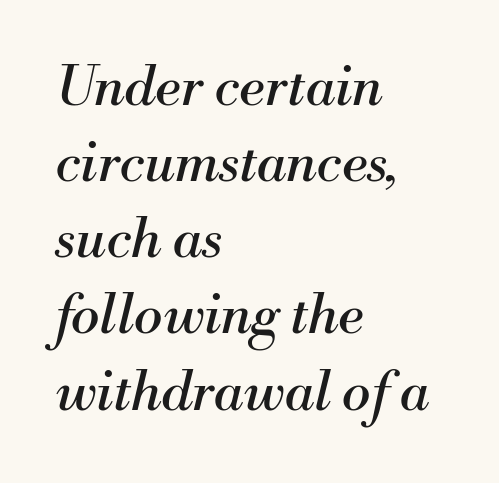
Q: Is the text bold? A: No.
Q: Is the text italic (slanted)? A: Yes, it leans right by about 13 degrees.
Q: Is the typeface a serif or a sans-serif typeface? A: Serif.
Q: Is the text underlined? A: No.
Q: How is the paragraph aligned? A: Left-aligned.
Q: Is the spacing between letters normal or unusually wide? A: Normal.
Q: Is the spacing between lines tight, normal or loose? A: Normal.
Q: Width (condensed, normal, or wide)? A: Normal.
Q: Stroke contrast? A: Medium.
Q: x-height? A: Small.
Q: Monospaced? A: No.
